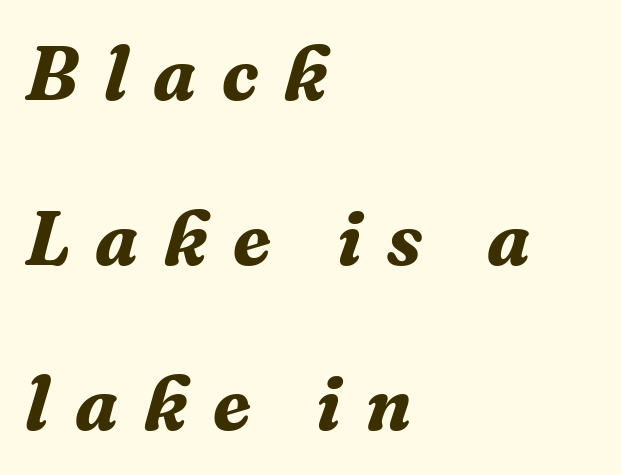
The image shows 76 px bold serif type, italic (leaning right); set left-aligned, loose line spacing (2.17x), unusually wide letter spacing (+0.34 em), not underlined; medium stroke contrast and a medium x-height.
